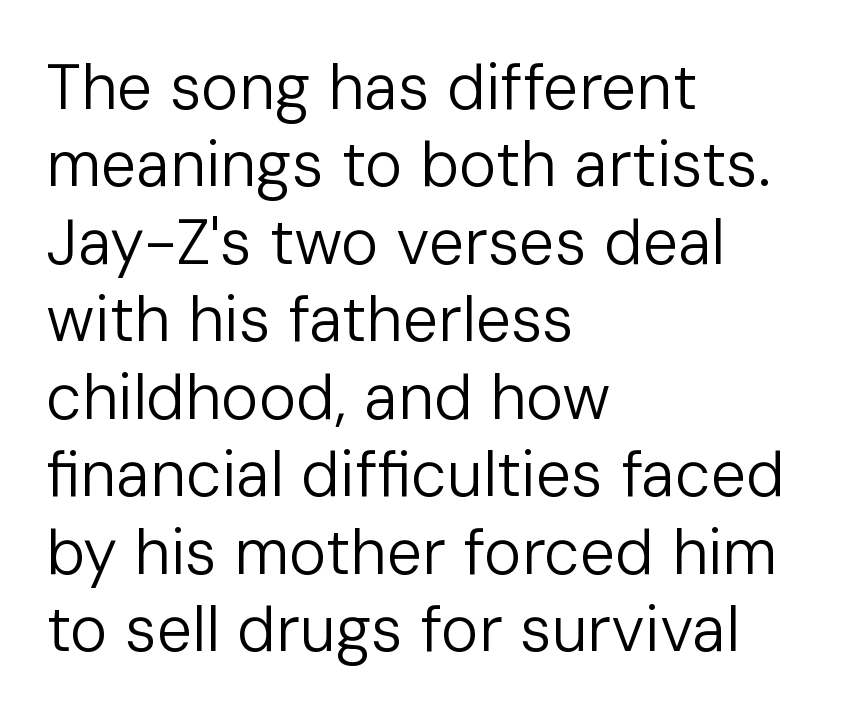
{"serif": "no", "italic": "no", "bold": "no", "weight": "regular", "width": "normal", "stroke_contrast": "low", "x_height": "medium", "monospaced": "no", "underline": "no", "align": "left", "line_spacing_ratio": 1.23, "letter_spacing": "normal", "letter_spacing_em": 0.0, "glyph_px": 63}
